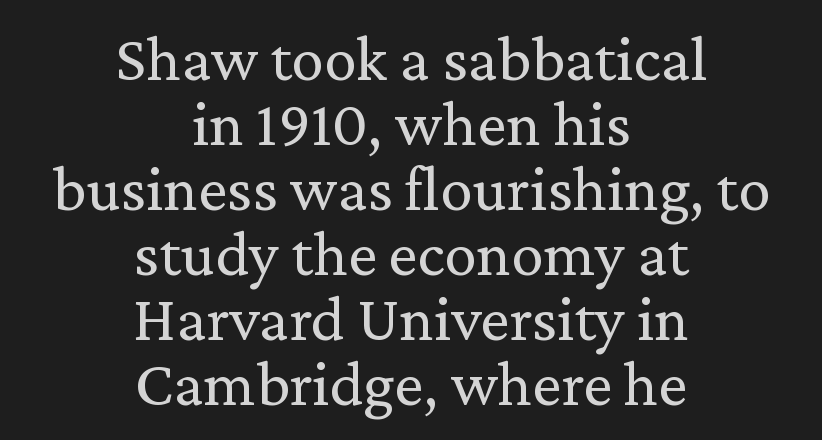
Q: Is the text bold? A: No.
Q: Is the text italic (slanted)? A: No, it is upright.
Q: Is the typeface a serif or a sans-serif typeface? A: Serif.
Q: Is the text underlined? A: No.
Q: How is the paragraph aligned? A: Centered.
Q: Is the spacing between letters normal or unusually wide? A: Normal.
Q: Is the spacing between lines tight, normal or loose? A: Tight.
Q: Width (condensed, normal, or wide)? A: Normal.
Q: Stroke contrast? A: Medium.
Q: x-height? A: Medium.
Q: Monospaced? A: No.
